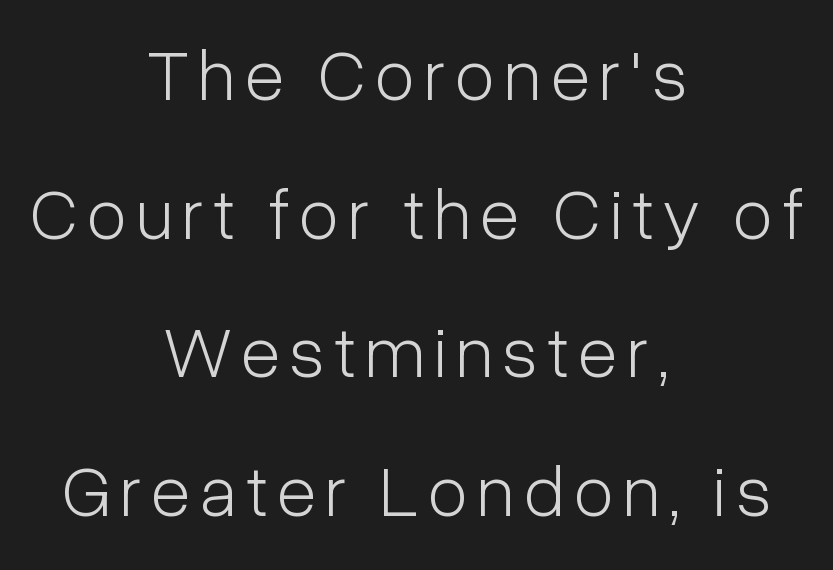
Q: Is the text bold? A: No.
Q: Is the text italic (slanted)? A: No, it is upright.
Q: Is the typeface a serif or a sans-serif typeface? A: Sans-serif.
Q: Is the text underlined? A: No.
Q: How is the paragraph aligned? A: Centered.
Q: Is the spacing between lines tight, normal or loose? A: Loose.
Q: Width (condensed, normal, or wide)? A: Condensed.
Q: Stroke contrast? A: Low.
Q: x-height? A: Medium.
Q: Monospaced? A: No.
